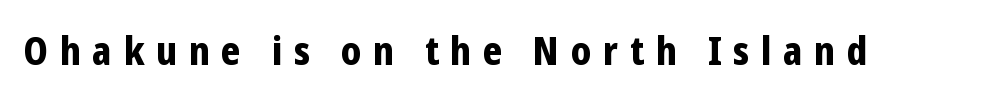
Q: Is the text bold? A: Yes.
Q: Is the text italic (slanted)? A: No, it is upright.
Q: Is the typeface a serif or a sans-serif typeface? A: Sans-serif.
Q: Is the text underlined? A: No.
Q: Is the spacing between letters normal or unusually wide? A: Unusually wide.
Q: Width (condensed, normal, or wide)? A: Condensed.
Q: Stroke contrast? A: Low.
Q: x-height? A: Medium.
Q: Monospaced? A: No.
